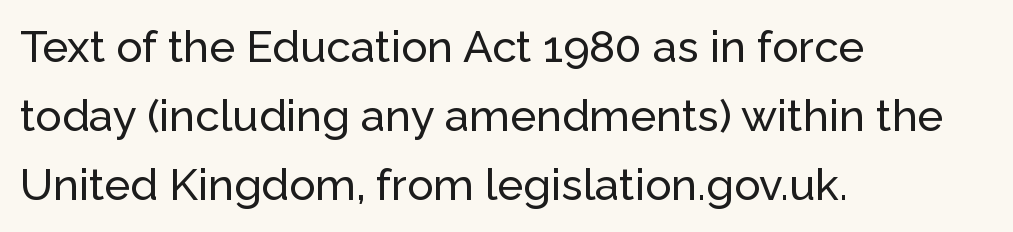
{"serif": "no", "italic": "no", "width": "normal", "stroke_contrast": "low", "x_height": "medium", "monospaced": "no", "underline": "no", "align": "left", "line_spacing": "normal", "line_spacing_ratio": 1.57, "letter_spacing": "normal", "letter_spacing_em": 0.0, "glyph_px": 44}
